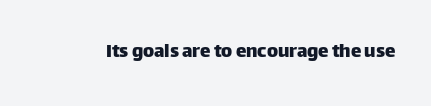
Q: Is the text italic (slanted)? A: No, it is upright.
Q: Is the text underlined? A: No.
Q: Is the spacing between letters normal or unusually wide? A: Normal.
